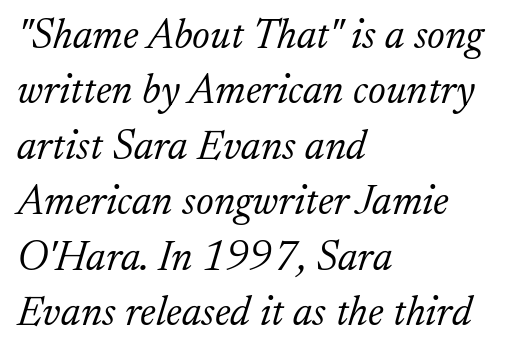
Weight: regular or lighter. Leading: standard. Do the characters align in a grid? No, the font is proportional. Glance below the letters and you will spot only blank space.
